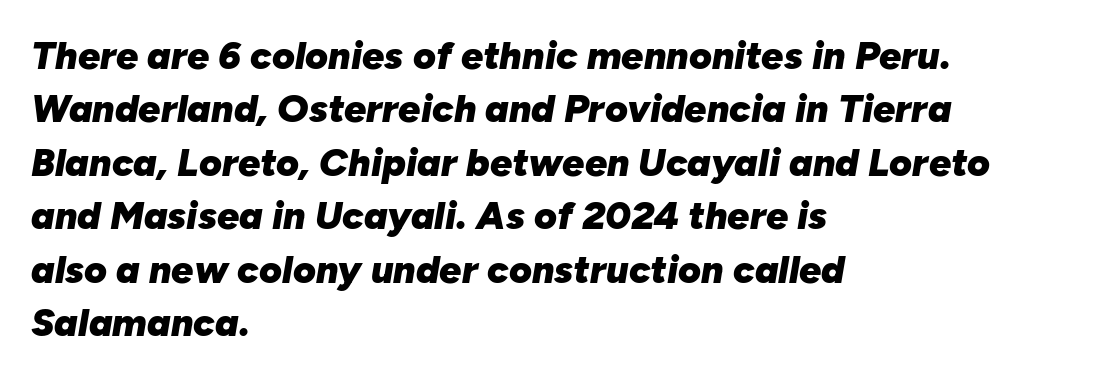
The image shows 39 px heavy type, italic (leaning right); set left-aligned, normal line spacing (1.37x), normal letter spacing, not underlined; low stroke contrast and a medium x-height.
